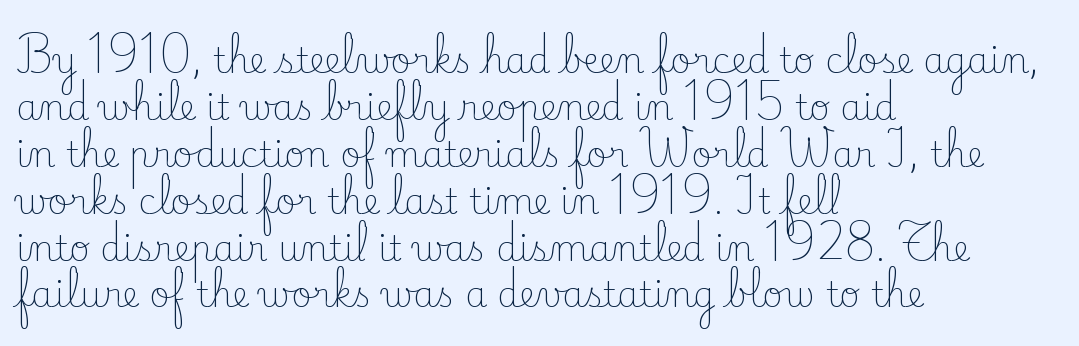
{"serif": "yes", "italic": "no", "bold": "no", "weight": "light", "width": "normal", "stroke_contrast": "low", "x_height": "small", "monospaced": "no", "underline": "no", "align": "left", "line_spacing": "normal", "line_spacing_ratio": 1.34, "letter_spacing": "normal", "letter_spacing_em": 0.0, "glyph_px": 35}
